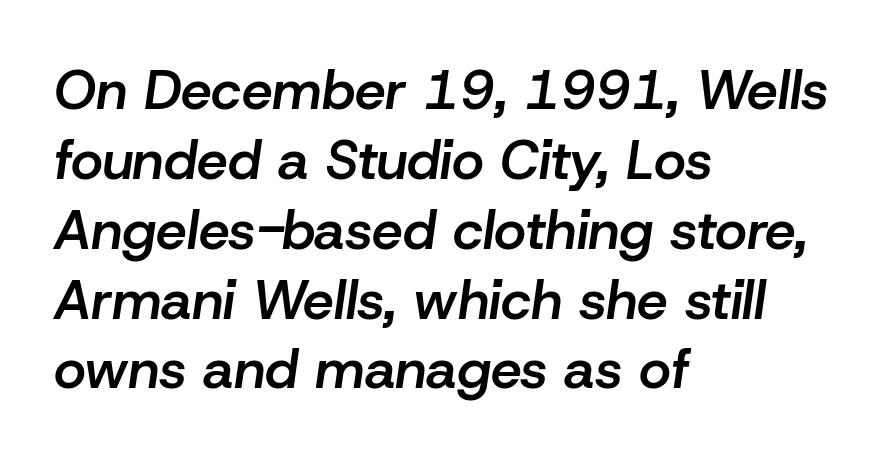
{"italic": "yes", "lean": "right", "slant_degrees": 8, "bold": "semi", "weight": "semibold", "width": "normal", "stroke_contrast": "low", "x_height": "medium", "monospaced": "no", "underline": "no", "align": "left", "line_spacing": "normal", "line_spacing_ratio": 1.27, "letter_spacing": "normal", "letter_spacing_em": 0.0, "glyph_px": 55}
